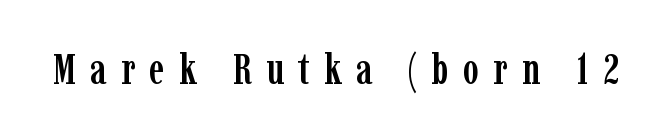
The letters advance in unequal steps, a hallmark of proportional type. Every character sits straight up, as roman type does. The gaps between neighbouring characters are conspicuously large. Typographically, this falls in the serif category.
